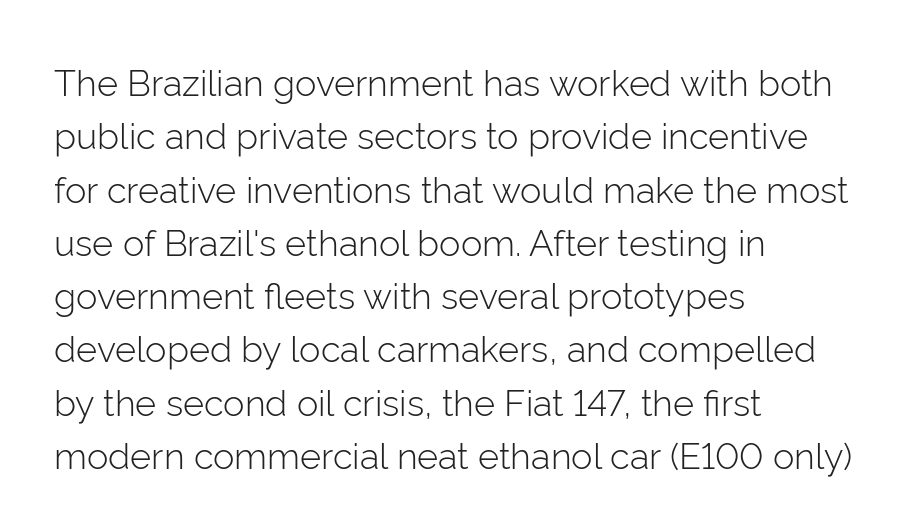
The image shows 36 px light sans-serif type, upright; set left-aligned, normal line spacing (1.48x), normal letter spacing, not underlined; low stroke contrast and a medium x-height.
